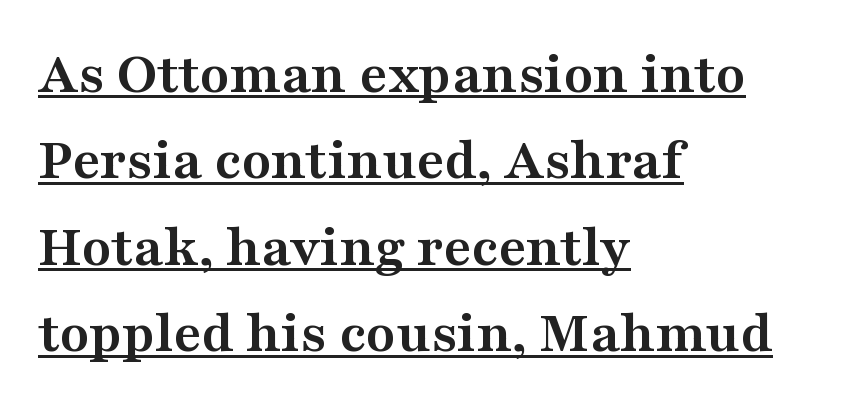
Is this a sans? No — the strokes have serifs. Heavy, bold letterforms. The passage is arranged the way most books set body copy — flush left. Baseline-to-baseline distance is the conventional proportion of letter height.
